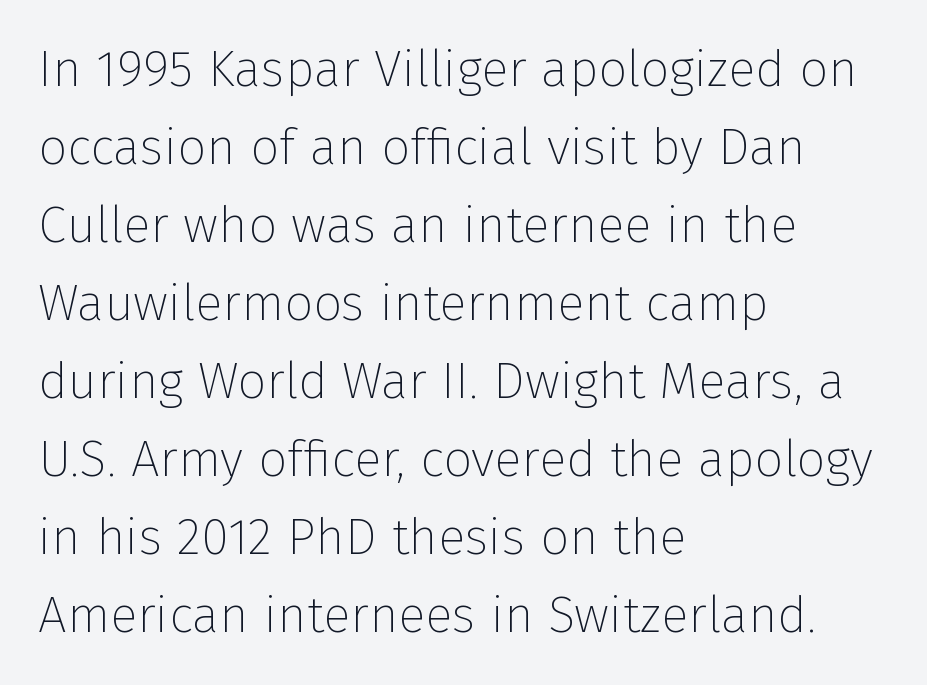
Proportional: the letters do not fall into vertical columns. Is this a sans? Yes — the strokes have no serifs. The leading is moderate, giving the passage an even texture. Quick note: underline off. Tall strokes in this sample are plumb rather than angled. These lines stack with their left ends in a neat column.
